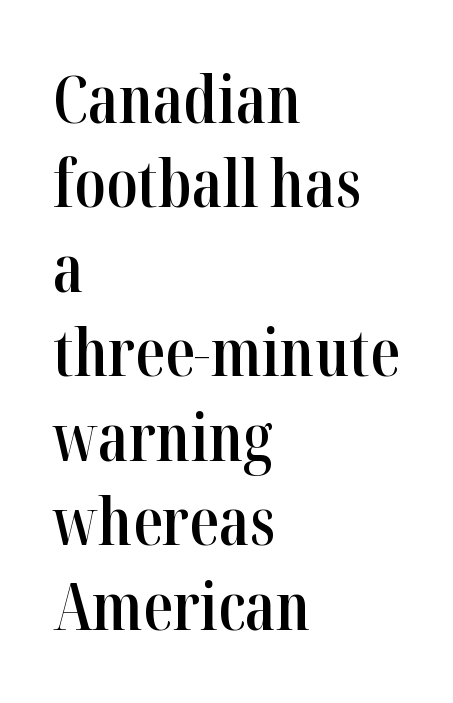
The image shows 65 px semibold, condensed serif type, upright; set left-aligned, normal line spacing (1.3x), normal letter spacing, not underlined; high stroke contrast and a medium x-height.
